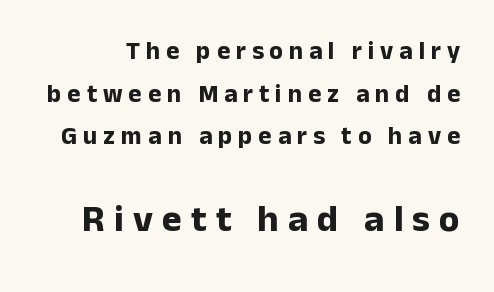
This is roman type, the default non-slanted kind. In this sample the second text group is rendered at the bigger scale. The gaps between neighbouring characters are conspicuously large. Pretty heavy lettering here — definitely bold. Looks like regular typesetting: each glyph gets only the width it needs.
